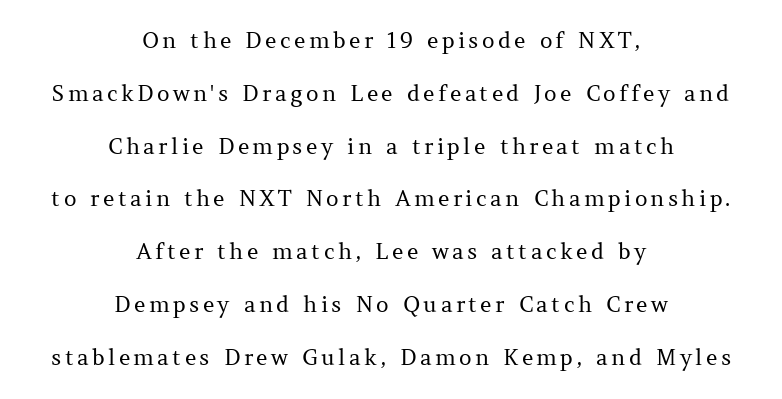
No extra ink here — the face is not bold. Beneath every word, the page is bare. Is the block centered? Yes — each line is placed symmetrically about the middle. You can tell it's not italic because the verticals are truly vertical.
